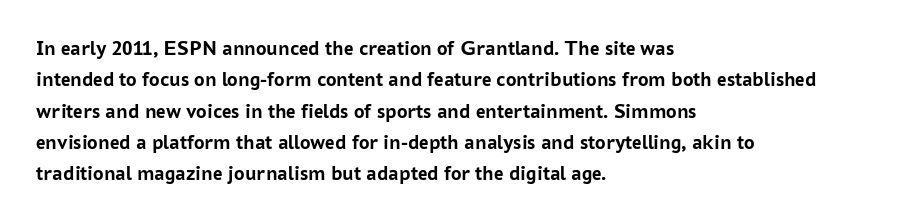
The passage shown is emphatically bold. The specimen reads as upright at a glance. Alignment: flush left. What stands out about the letter spacing? Nothing — it is the standard amount. The block of text has a typical density, with ordinary space between rows. The words here are not underlined.
